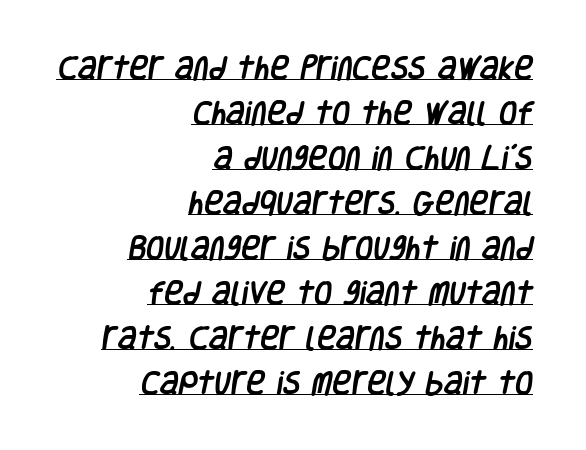
How are the letters spaced? Ordinarily, with no added tracking. Underlining? Definitely there. One-word summary of the alignment: right.
